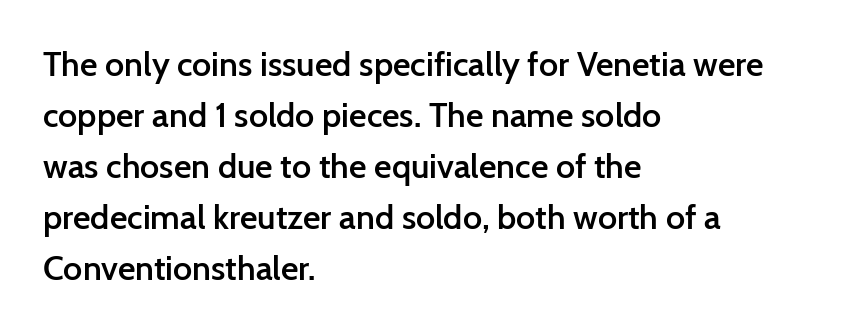
Looks like regular typesetting: each glyph gets only the width it needs. Regarding serifs, this sample does without them. Do the letters lean? They stand straight. Successive baselines arrive at the customary interval. Look at the tracking — it's just the regular setting, nothing added.
